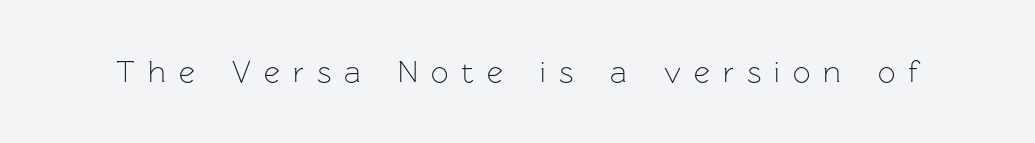
{"serif": "no", "italic": "no", "bold": "no", "weight": "light", "width": "normal", "stroke_contrast": "low", "x_height": "medium", "monospaced": "no", "underline": "no", "letter_spacing": "wide", "letter_spacing_em": 0.42, "glyph_px": 31}
